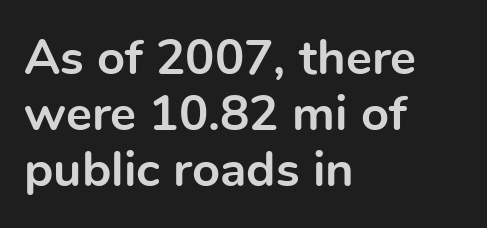
The image shows 49 px bold sans-serif type, upright; set left-aligned, tight line spacing (1.14x), normal letter spacing, not underlined; a medium x-height.
